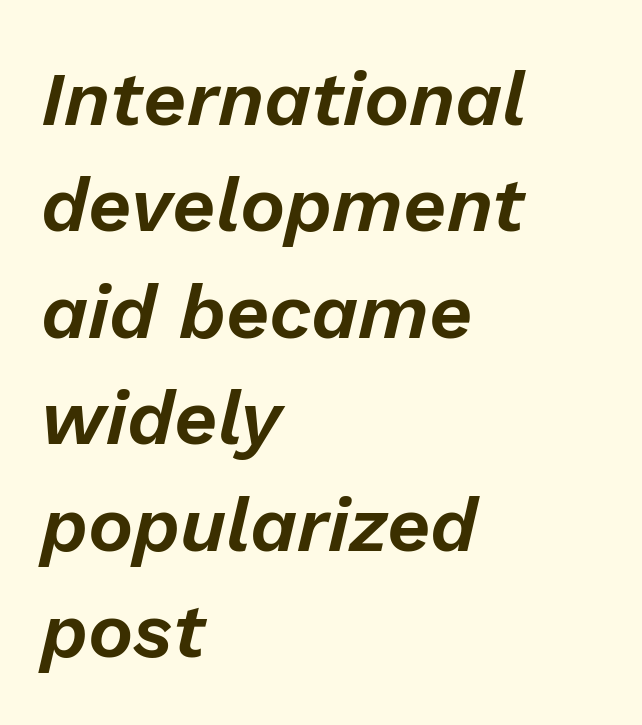
{"italic": "yes", "lean": "right", "slant_degrees": 13, "width": "normal", "stroke_contrast": "low", "x_height": "medium", "monospaced": "no", "underline": "no", "align": "left", "line_spacing": "normal", "line_spacing_ratio": 1.4, "letter_spacing": "normal", "letter_spacing_em": 0.0, "glyph_px": 76}
